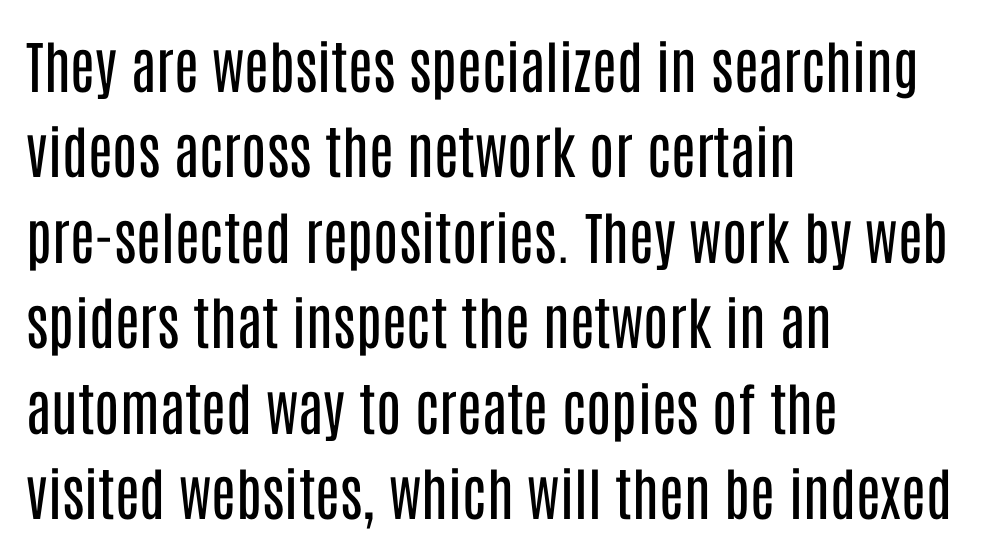
Q: Is the text bold? A: No.
Q: Is the text italic (slanted)? A: No, it is upright.
Q: Is the typeface a serif or a sans-serif typeface? A: Sans-serif.
Q: Is the text underlined? A: No.
Q: How is the paragraph aligned? A: Left-aligned.
Q: Is the spacing between letters normal or unusually wide? A: Normal.
Q: Is the spacing between lines tight, normal or loose? A: Normal.
Q: Width (condensed, normal, or wide)? A: Condensed.
Q: Stroke contrast? A: Low.
Q: x-height? A: Large.
Q: Monospaced? A: No.
